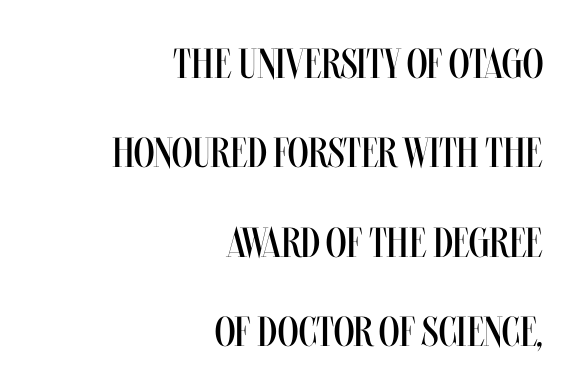
Caption: standard tracking, unaltered. This rendering uses right alignment, leaving the left contour irregular. In terms of posture, this sample is upright. The cut favours lightness, reaching ordinary text weight at its darkest.
